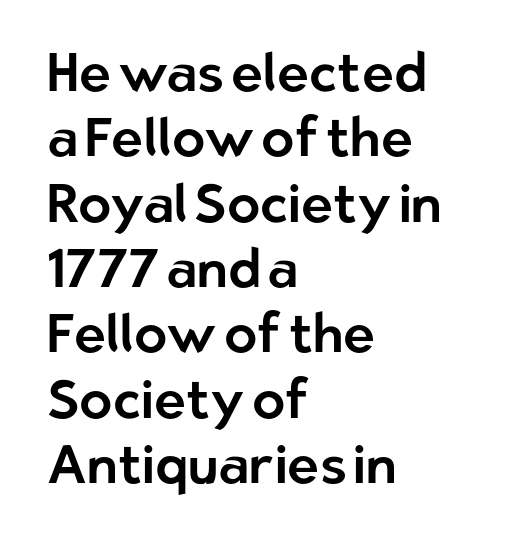
{"serif": "no", "italic": "no", "width": "normal", "stroke_contrast": "low", "x_height": "medium", "monospaced": "no", "underline": "no", "align": "left", "line_spacing_ratio": 1.21, "letter_spacing": "normal", "letter_spacing_em": 0.0, "glyph_px": 54}
